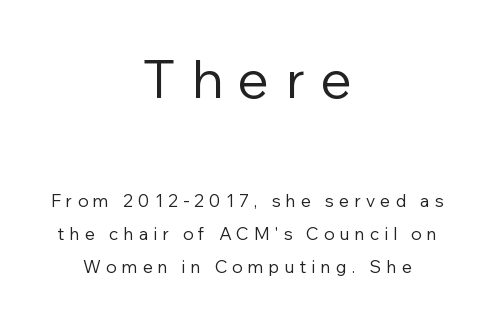
The line texture is sparse and dotted thanks to wide tracking. Typographically, this falls in the sans-serif category. Check under the words: just untouched page. Do the characters align in a grid? No, the font is proportional.
